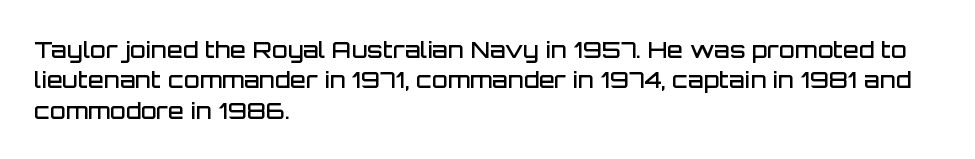
Q: Is the text bold? A: Semi-bold.
Q: Is the text italic (slanted)? A: No, it is upright.
Q: Is the text underlined? A: No.
Q: How is the paragraph aligned? A: Left-aligned.
Q: Is the spacing between letters normal or unusually wide? A: Normal.
Q: Is the spacing between lines tight, normal or loose? A: Normal.
